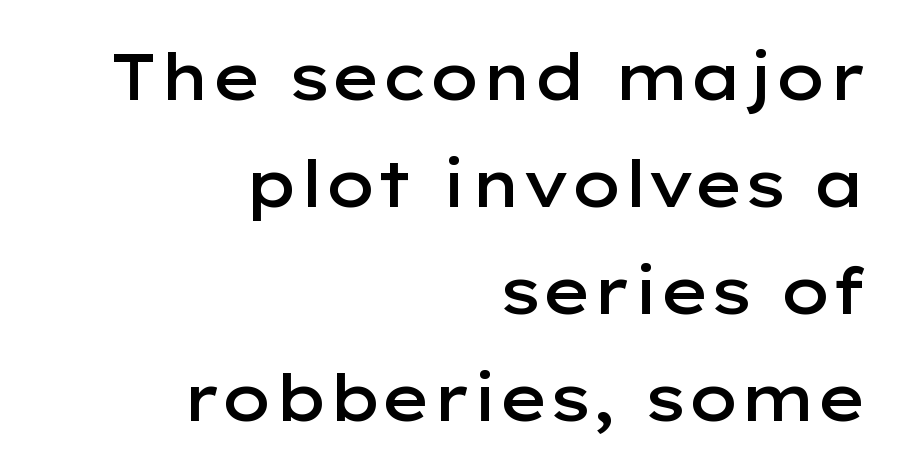
Note: no serifs on the glyphs. Is the letter spacing exaggerated? No — it looks like the ordinary default. Stroke thickness is moderately raised; the sample reads as semibold. The specimen omits any rule beneath the text block's lines. Is the block centered? No — it sits flush against the right margin.
